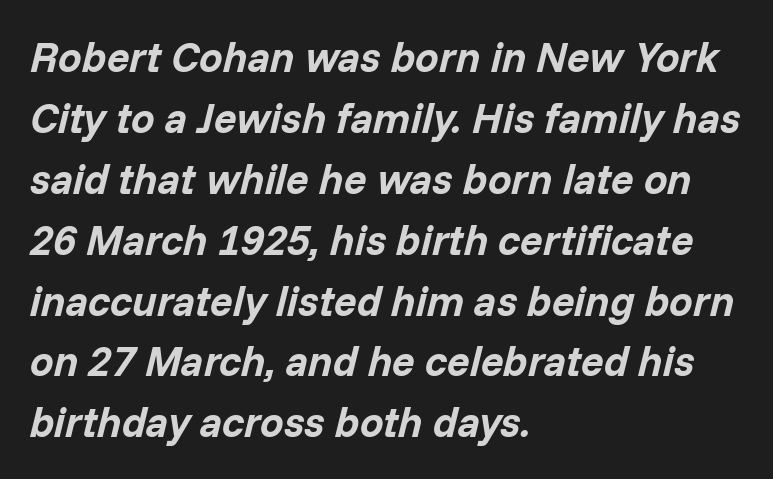
Vertical spacing — default. Heft: maximum for text — a bold. The strip under each line holds only bare page. Compared with ordinary roman type, these characters are visibly tilted. Here the designer chose a conventional face with non-uniform glyph widths. Line starts are locked; line ends wander.
